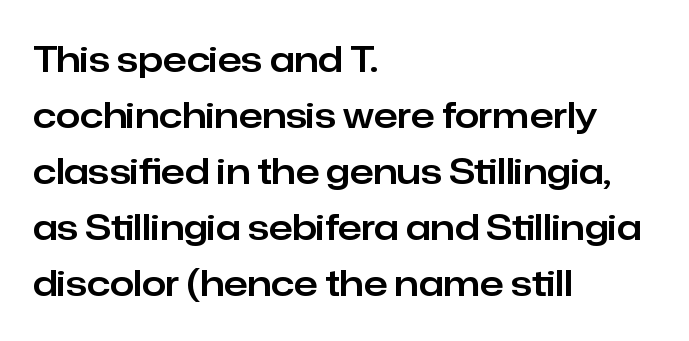
The image shows 35 px sans-serif type, upright; set left-aligned, normal line spacing (1.6x), normal letter spacing, not underlined; low stroke contrast and a medium x-height.
